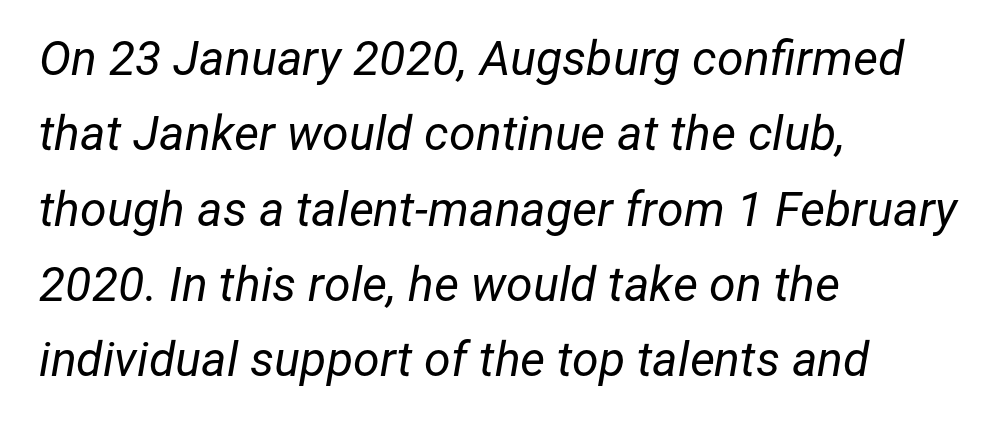
The image shows 48 px regular-weight type, italic (leaning right); set left-aligned, normal line spacing (1.57x), normal letter spacing, not underlined; low stroke contrast and a medium x-height.
